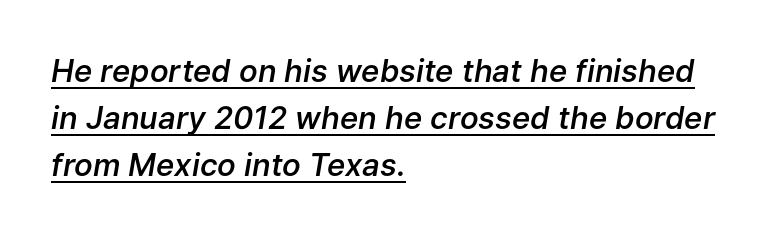
The image shows 31 px semibold type, italic (leaning right); set left-aligned, normal line spacing (1.51x), normal letter spacing, underlined; low stroke contrast and a medium x-height.
